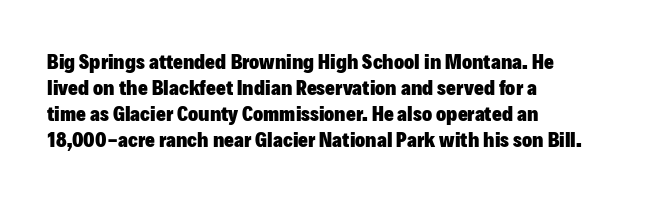
The strokes are fattened all the way to bold. Visually the block forms a straight wall on the left and a jagged coastline on the right. A typesetter would mark this as roman, not italic. The words here are not underlined.
